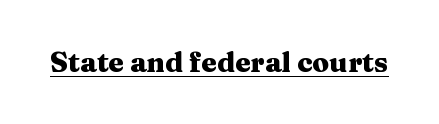
The image shows 28 px heavy, wide serif type, upright; set normal letter spacing, underlined; medium stroke contrast and a medium x-height.
